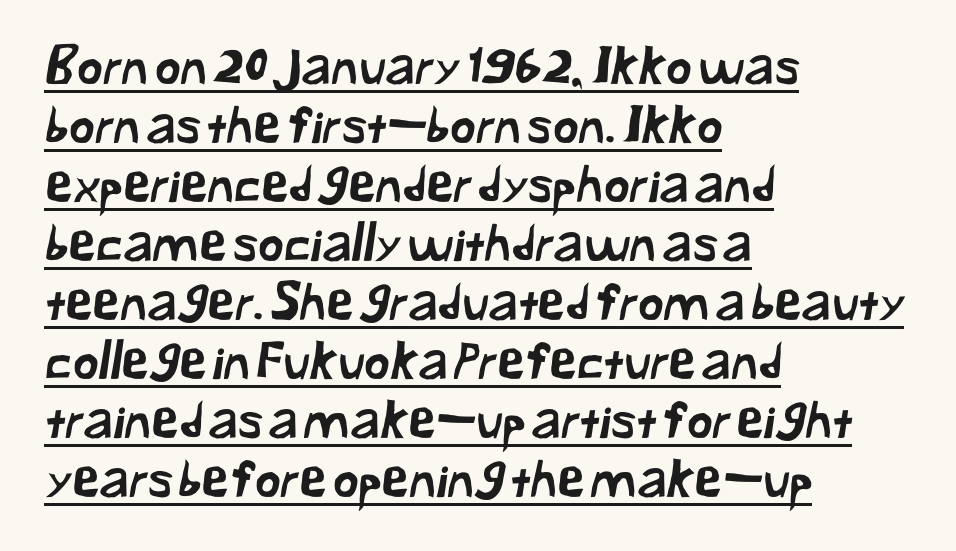
Q: Is the typeface a serif or a sans-serif typeface? A: Sans-serif.
Q: Is the text underlined? A: Yes.
Q: How is the paragraph aligned? A: Left-aligned.
Q: Is the spacing between letters normal or unusually wide? A: Normal.
Q: Width (condensed, normal, or wide)? A: Normal.
Q: Stroke contrast? A: Low.
Q: x-height? A: Medium.
Q: Monospaced? A: No.
